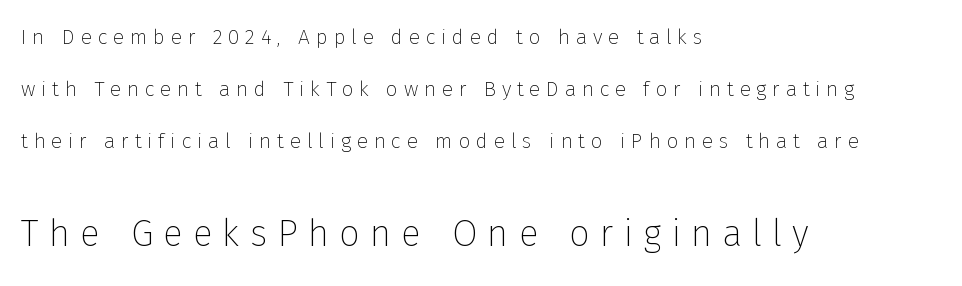
The image shows 37 px thin sans-serif type, upright; set left-aligned, loose line spacing (2.48x), unusually wide letter spacing (+0.27 em), not underlined; the second (bottom) block is 1.76x larger; low stroke contrast and a medium x-height.
